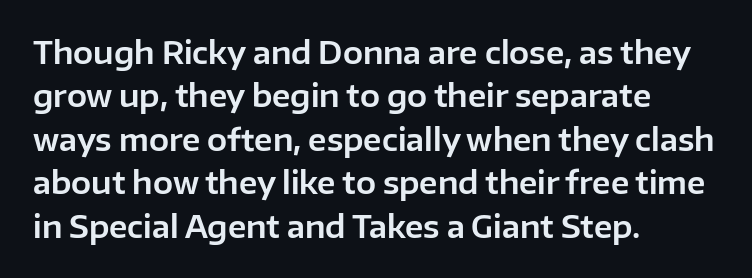
The image shows 30 px sans-serif type, upright; set left-aligned, normal line spacing (1.45x), normal letter spacing, not underlined; low stroke contrast and a medium x-height.
